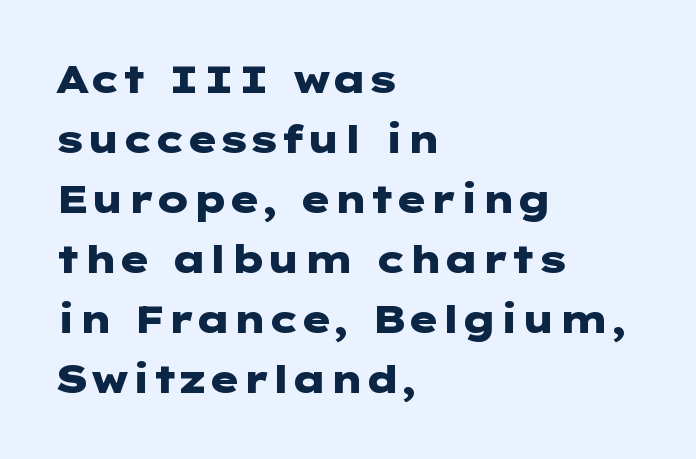
{"serif": "no", "italic": "no", "bold": "yes", "weight": "heavy", "width": "wide", "stroke_contrast": "low", "x_height": "medium", "underline": "no", "align": "left", "line_spacing": "normal", "line_spacing_ratio": 1.58, "letter_spacing": "normal", "letter_spacing_em": 0.0, "glyph_px": 38}
